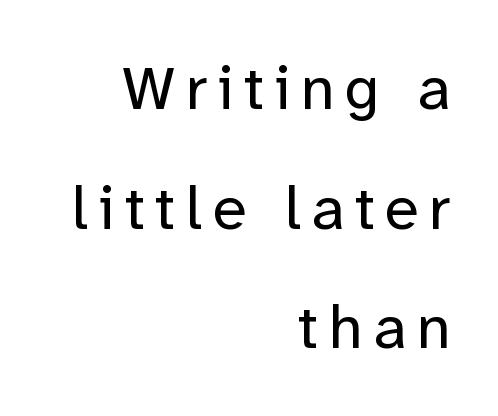
The image shows 62 px regular-weight sans-serif type, upright; set right-aligned, loose line spacing (1.93x), not underlined; low stroke contrast and a medium x-height.
